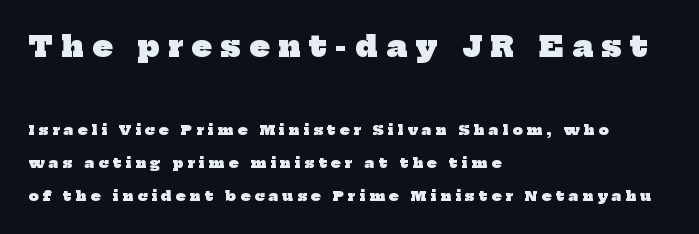
Q: Is the text bold? A: Yes.
Q: Is the typeface a serif or a sans-serif typeface? A: Serif.
Q: Is the text underlined? A: No.
Q: How is the paragraph aligned? A: Left-aligned.
Q: Is the spacing between letters normal or unusually wide? A: Unusually wide.
Q: Is the spacing between lines tight, normal or loose? A: Loose.
Q: Which block of text is set in a larger size, the first (top) or the second (bottom)? A: The first (top) one.
Q: Width (condensed, normal, or wide)? A: Normal.
Q: Stroke contrast? A: Low.
Q: x-height? A: Medium.
Q: Monospaced? A: No.
